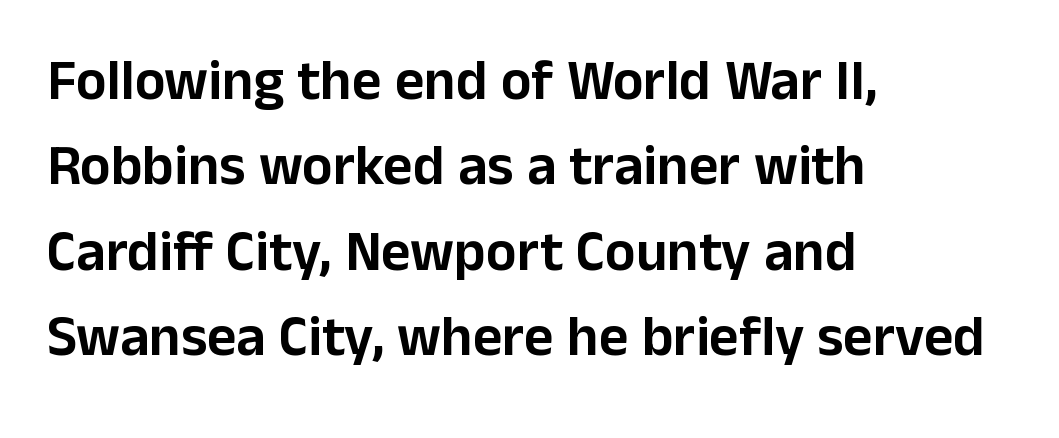
The image shows 57 px sans-serif type, upright; set left-aligned, normal line spacing (1.5x), normal letter spacing, not underlined; low stroke contrast and a medium x-height.
